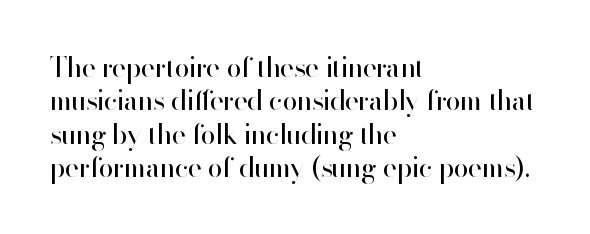
No letter is thick-stroked: the sample isn't bold. This rendering leaves character spacing at its baseline value. A bare baseline throughout the passage. Line beginnings align vertically; line endings do not. This sample uses an upright cut, with every glyph sitting square on the baseline.
